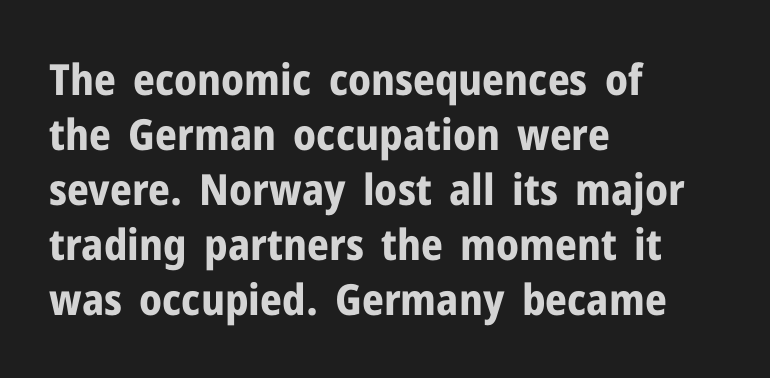
The typesetter chose a ragged-right arrangement here. The rendering uses natural spacing where letterforms have individual widths. Pretty heavy lettering here — definitely bold. The space directly below the letters is spotless. Classification — sans serif.
